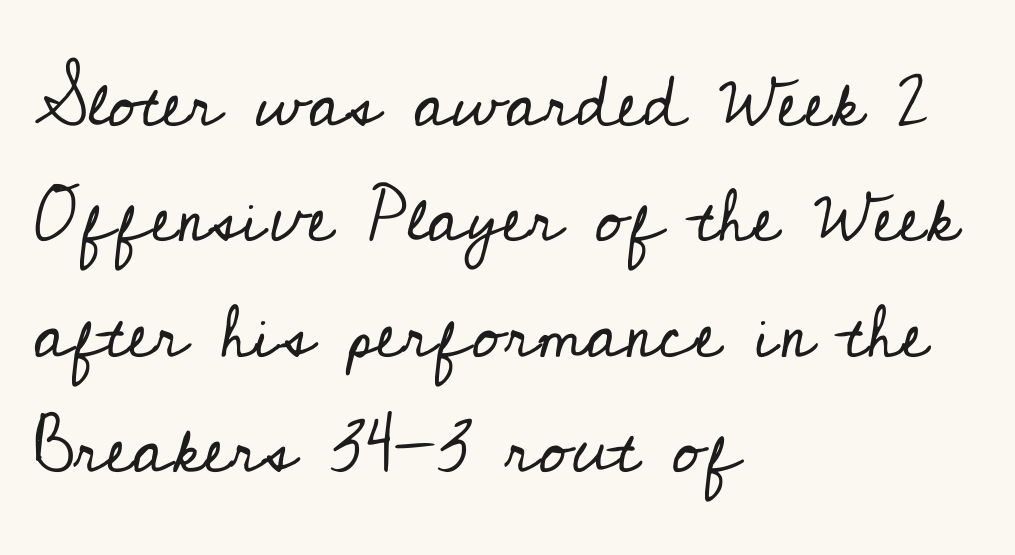
{"serif": "yes", "bold": "no", "weight": "regular", "width": "normal", "stroke_contrast": "low", "x_height": "small", "monospaced": "no", "underline": "no", "align": "left", "line_spacing": "normal", "line_spacing_ratio": 1.58, "letter_spacing": "normal", "letter_spacing_em": 0.0, "glyph_px": 73}
